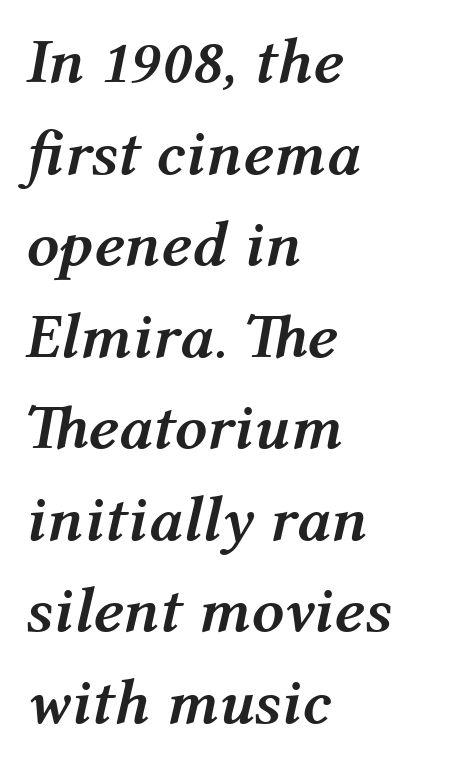
{"italic": "yes", "lean": "right", "slant_degrees": 12, "bold": "yes", "weight": "semibold", "width": "normal", "stroke_contrast": "medium", "x_height": "medium", "monospaced": "no", "underline": "no", "align": "left", "line_spacing": "normal", "line_spacing_ratio": 1.43, "letter_spacing": "normal", "letter_spacing_em": 0.0, "glyph_px": 64}
